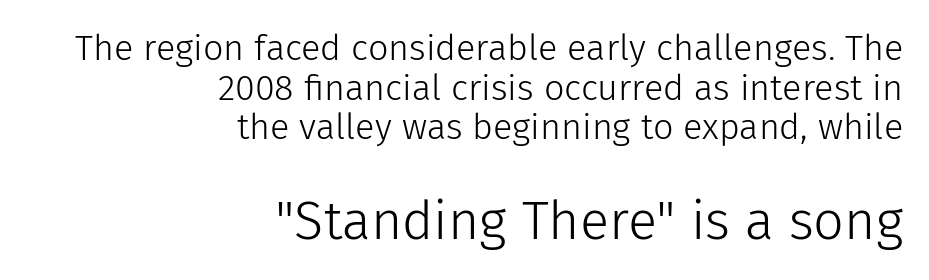
The image shows 54 px light sans-serif type, upright; set right-aligned, tight line spacing (1.1x), normal letter spacing, not underlined; the second (bottom) block is 1.5x larger; low stroke contrast and a medium x-height.
